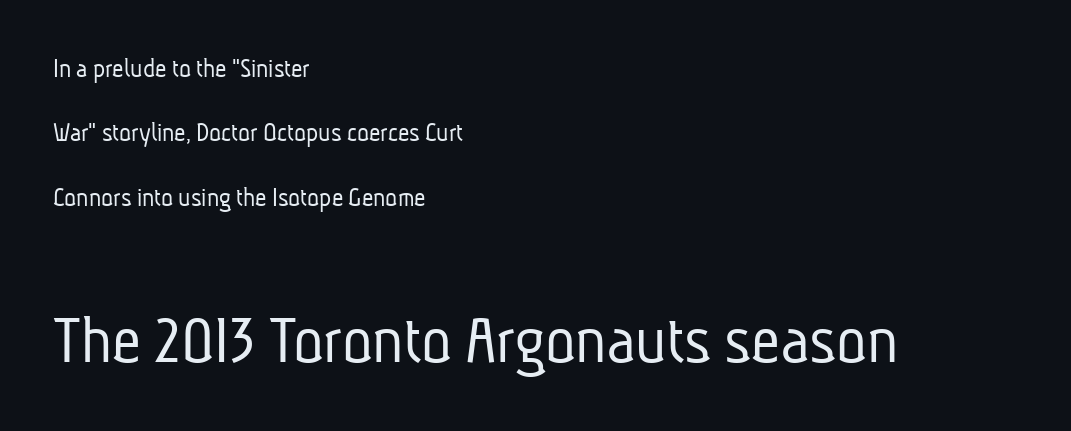
{"serif": "no", "bold": "no", "weight": "light", "width": "condensed", "stroke_contrast": "low", "x_height": "medium", "monospaced": "no", "underline": "no", "align": "left", "line_spacing": "loose", "line_spacing_ratio": 2.3, "letter_spacing": "normal", "letter_spacing_em": 0.0, "larger_block": "second", "size_ratio": 2.54, "glyph_px": 71}
